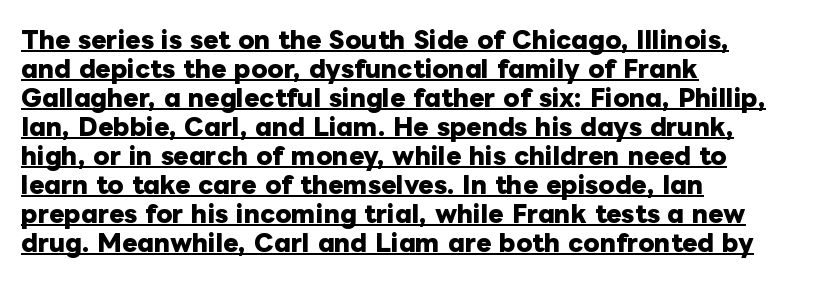
The image shows 23 px bold type, upright; set left-aligned, normal line spacing (1.26x), normal letter spacing, underlined.
